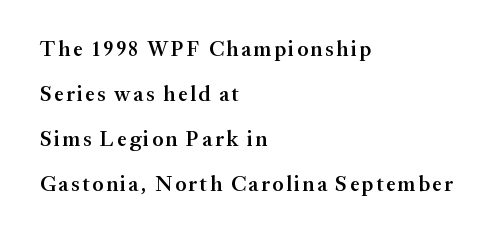
Loosely led — the rows are spread out. Only glyphs here, with clear space below each row. Casual observation: everything's shoved over to the left. The letters stand straight up with perfectly vertical stems. Emphasis by weight is partial: semibold.
